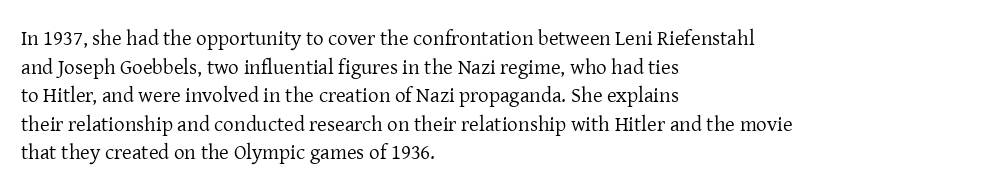
Line beginnings align vertically; line endings do not. Whoever set this chose a conventional vertical rhythm. Stroke mass is kept to a normal reading level or below. Nobody touched the tracking dial on this one.
